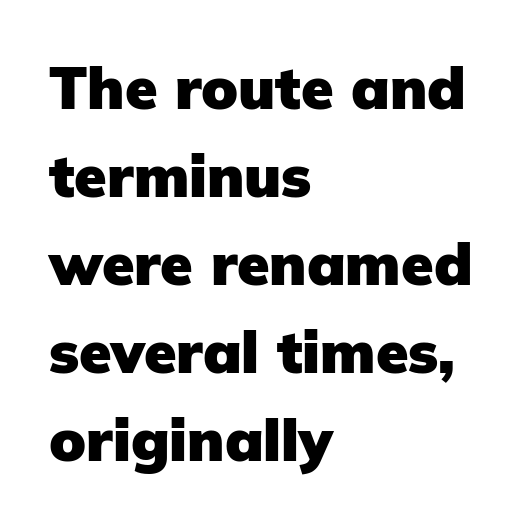
{"serif": "no", "italic": "no", "bold": "yes", "weight": "heavy", "width": "normal", "stroke_contrast": "low", "x_height": "medium", "monospaced": "no", "underline": "no", "align": "left", "line_spacing": "normal", "line_spacing_ratio": 1.49, "letter_spacing": "normal", "letter_spacing_em": 0.0, "glyph_px": 59}
